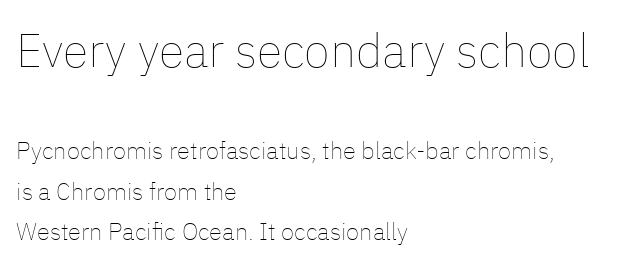
Q: Is the text bold? A: No.
Q: Is the text italic (slanted)? A: No, it is upright.
Q: Is the text underlined? A: No.
Q: How is the paragraph aligned? A: Left-aligned.
Q: Is the spacing between letters normal or unusually wide? A: Normal.
Q: Is the spacing between lines tight, normal or loose? A: Normal.
Q: Which block of text is set in a larger size, the first (top) or the second (bottom)? A: The first (top) one.
Q: Width (condensed, normal, or wide)? A: Normal.
Q: Stroke contrast? A: Low.
Q: x-height? A: Medium.
Q: Monospaced? A: No.
